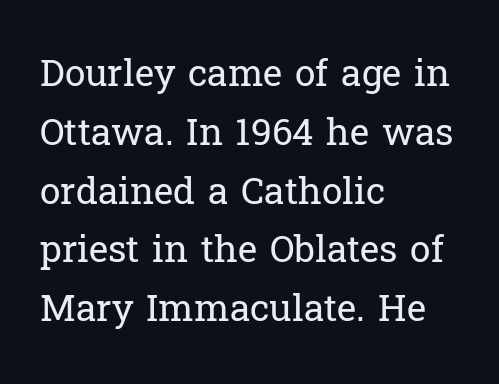
The image shows 37 px regular-weight serif type, upright; set left-aligned, normal line spacing (1.59x), normal letter spacing, not underlined; low stroke contrast and a medium x-height.
